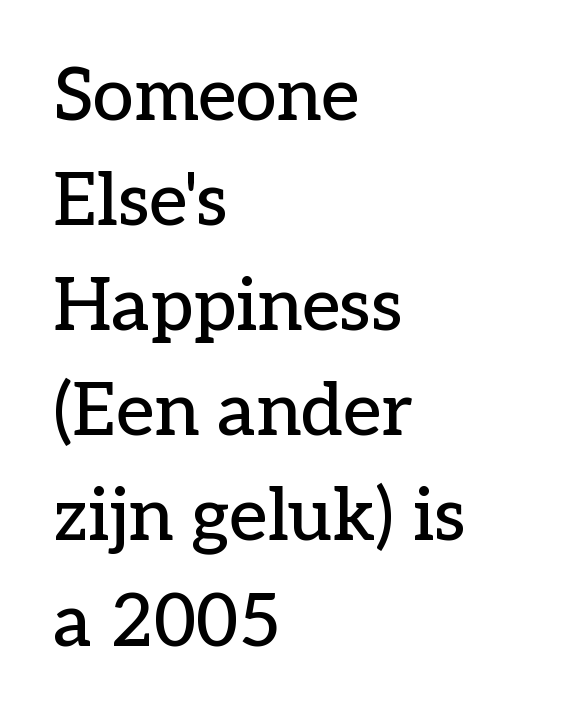
{"serif": "yes", "italic": "no", "width": "normal", "stroke_contrast": "low", "x_height": "medium", "monospaced": "no", "underline": "no", "align": "left", "line_spacing": "normal", "line_spacing_ratio": 1.44, "letter_spacing": "normal", "letter_spacing_em": 0.0, "glyph_px": 73}
